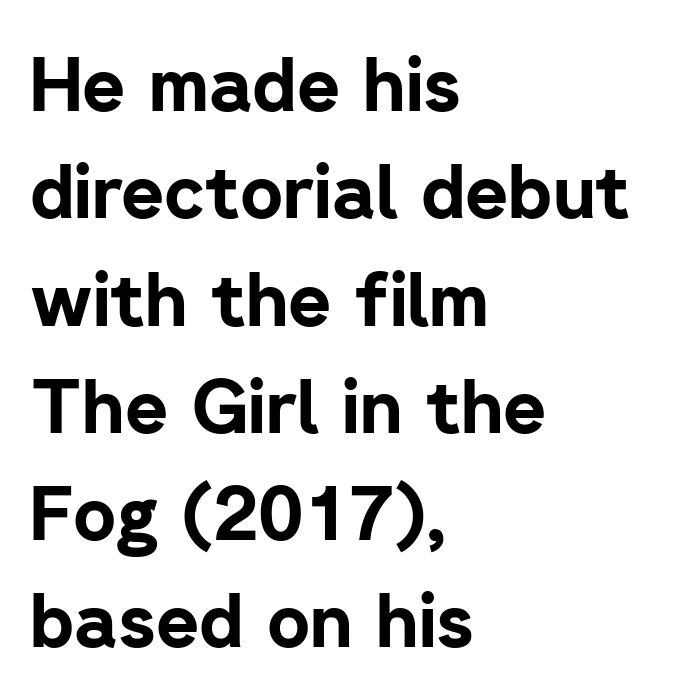
The image shows 74 px bold sans-serif type, upright; set left-aligned, normal line spacing (1.45x), normal letter spacing, not underlined; low stroke contrast and a medium x-height.
